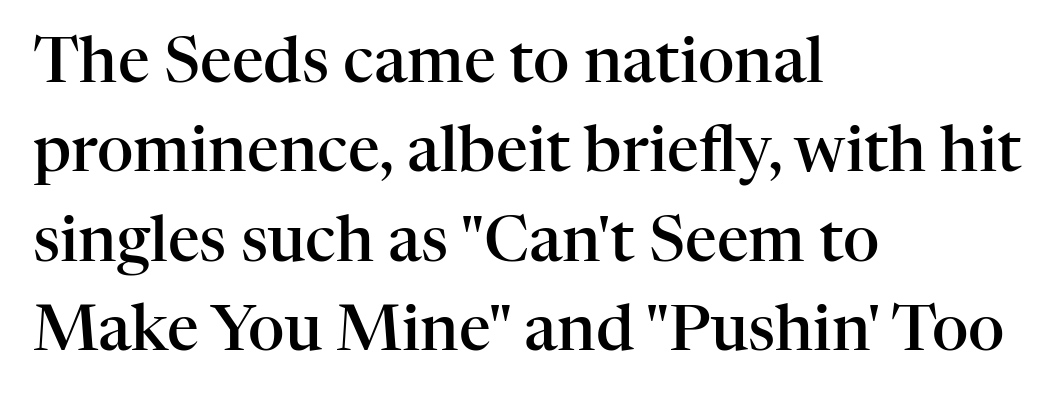
Q: Is the text bold? A: Semi-bold.
Q: Is the text italic (slanted)? A: No, it is upright.
Q: Is the typeface a serif or a sans-serif typeface? A: Serif.
Q: Is the text underlined? A: No.
Q: How is the paragraph aligned? A: Left-aligned.
Q: Is the spacing between letters normal or unusually wide? A: Normal.
Q: Is the spacing between lines tight, normal or loose? A: Normal.
Q: Width (condensed, normal, or wide)? A: Normal.
Q: Stroke contrast? A: High.
Q: x-height? A: Medium.
Q: Monospaced? A: No.
